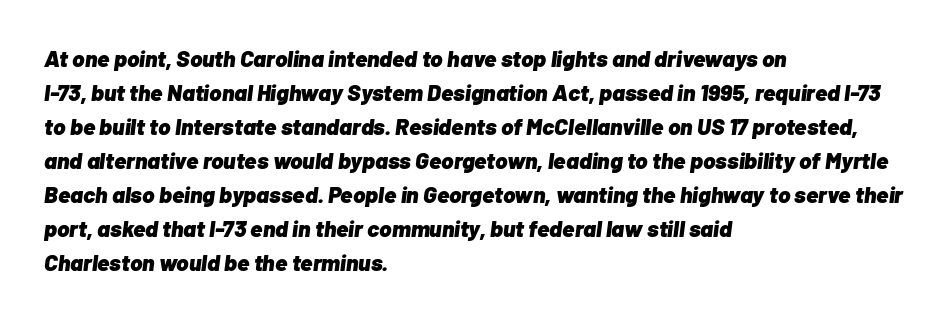
Each glyph is drawn with heavy, bold strokes. A bare baseline throughout the passage. Does extra space separate the letters? No, they use regular spacing. The line-height multiplier appears to be the usual default. Which margin do the lines hug? The left one — the right edge is uneven. Is the type slanted? Yes — the strokes lean at a clear angle.
